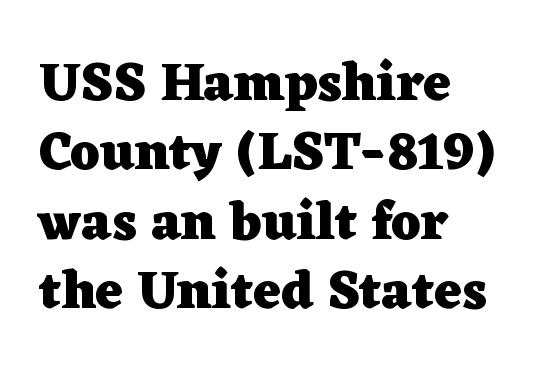
A student would call this left alignment; a typographer would say flush left, rag right. This is the regular roman posture of the typeface. Heavy, bold letterforms. Clear beneath every line of the passage.
